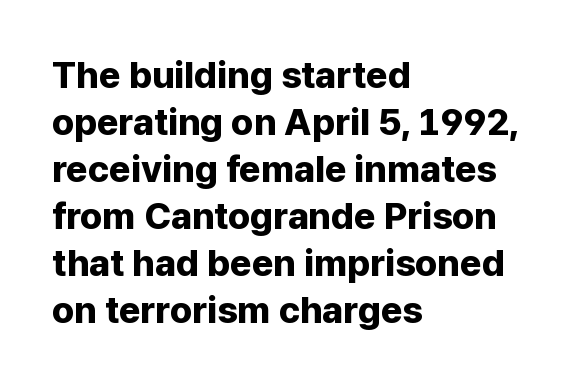
{"serif": "no", "italic": "no", "bold": "yes", "weight": "bold", "width": "normal", "stroke_contrast": "low", "x_height": "medium", "monospaced": "no", "underline": "no", "align": "left", "line_spacing": "normal", "line_spacing_ratio": 1.27, "letter_spacing": "normal", "letter_spacing_em": 0.0, "glyph_px": 37}
